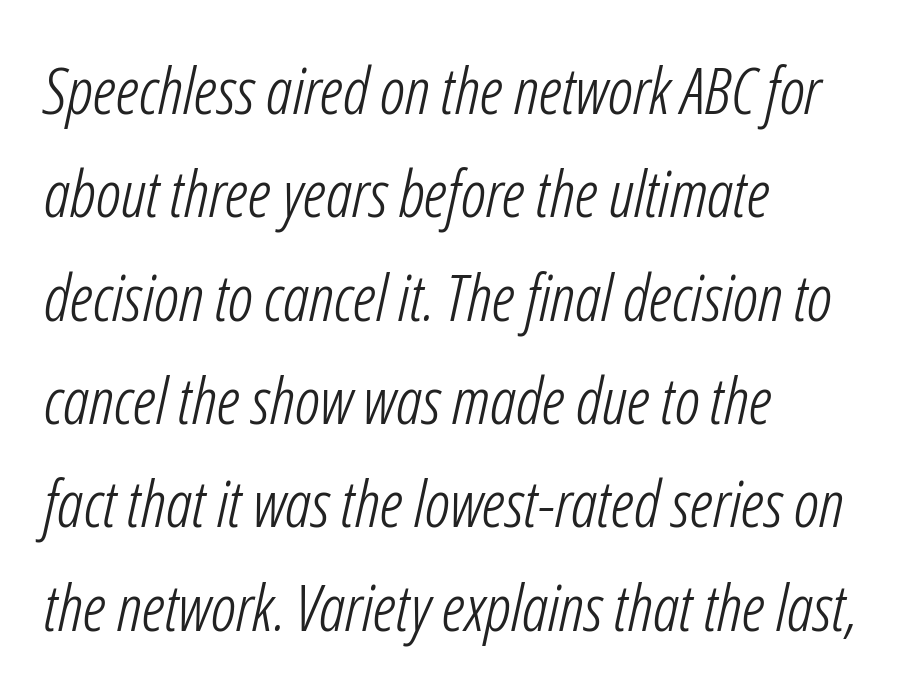
{"italic": "yes", "lean": "right", "slant_degrees": 12, "bold": "no", "weight": "light", "width": "condensed", "stroke_contrast": "low", "x_height": "medium", "monospaced": "no", "underline": "no", "align": "left", "line_spacing": "normal", "line_spacing_ratio": 1.59, "letter_spacing": "normal", "letter_spacing_em": 0.0, "glyph_px": 65}
